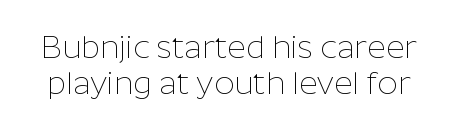
You can tell from the bare stems that sans-serif type was used. The letters stand straight up with perfectly vertical stems. Descender tails drop into unmarked territory. Bold? No — there's no thickening of the strokes.
